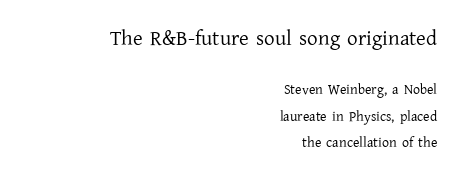
Is the block centered? No — it sits flush against the right margin. Whoever set this made the first block the dominant, larger element. Between one letter and the next there's only the usual sliver of space. The area under the type is left untouched. The characters are drawn with everyday or finer stroke widths.
